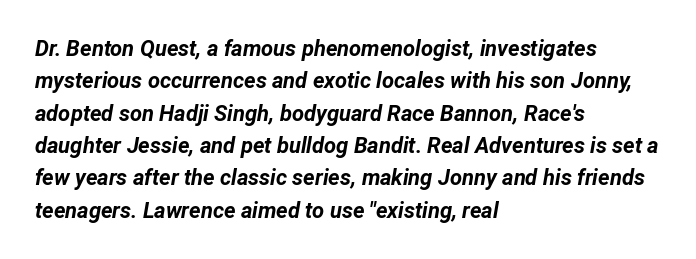
The text block is weighted toward the left margin, trailing off unevenly rightward. Observe the lean: these are italic letterforms. The strip under each line holds only bare page. What weight is shown? A full bold with thick strokes. The type is set solid horizontally, with unmodified tracking. The designer left line spacing at the default.
